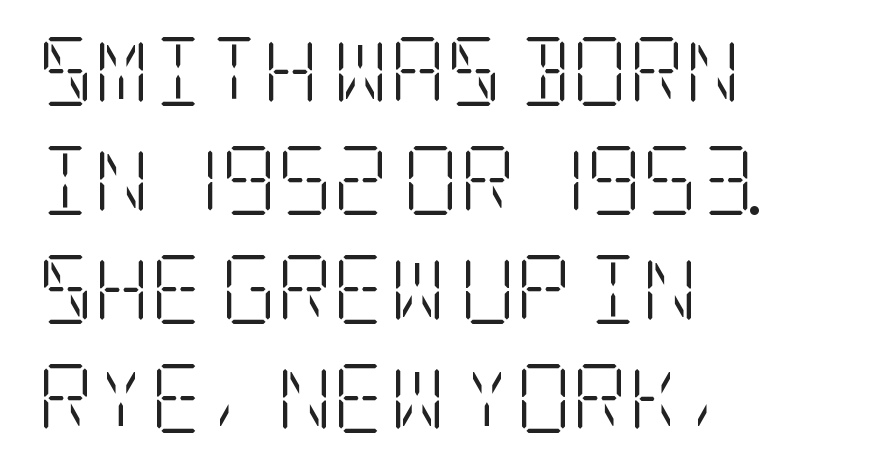
Heft: none added — not bold. The space between consecutive lines is moderate. Typographically, this falls in the serif category. In terms of letterspacing, this is plain default setting.
